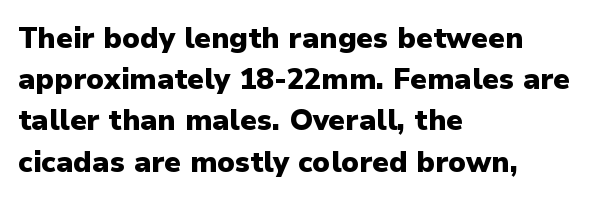
The image shows 29 px heavy sans-serif type, upright; set left-aligned, normal line spacing (1.42x), normal letter spacing, not underlined; low stroke contrast and a medium x-height.
